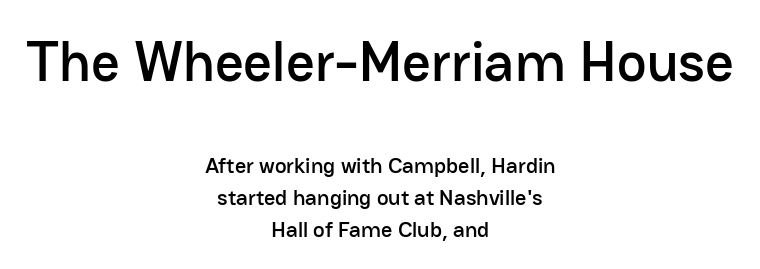
The image shows 56 px sans-serif type, upright; set centered, normal line spacing (1.45x), normal letter spacing, not underlined; the first (top) block is 2.55x larger; low stroke contrast and a medium x-height.
